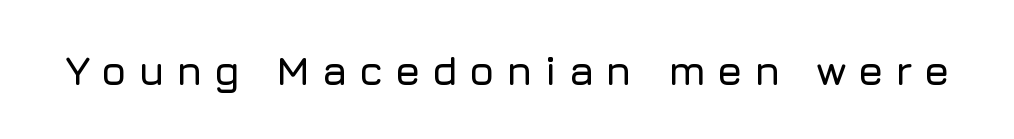
Q: Is the text italic (slanted)? A: No, it is upright.
Q: Is the typeface a serif or a sans-serif typeface? A: Sans-serif.
Q: Is the text underlined? A: No.
Q: Is the spacing between letters normal or unusually wide? A: Unusually wide.
Q: Width (condensed, normal, or wide)? A: Normal.
Q: Stroke contrast? A: Low.
Q: x-height? A: Medium.
Q: Monospaced? A: No.
